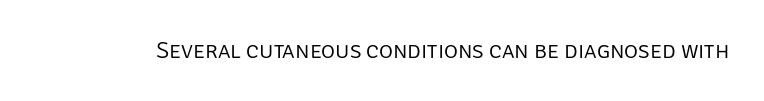
The image shows 24 px text type, upright; set normal letter spacing, not underlined.
